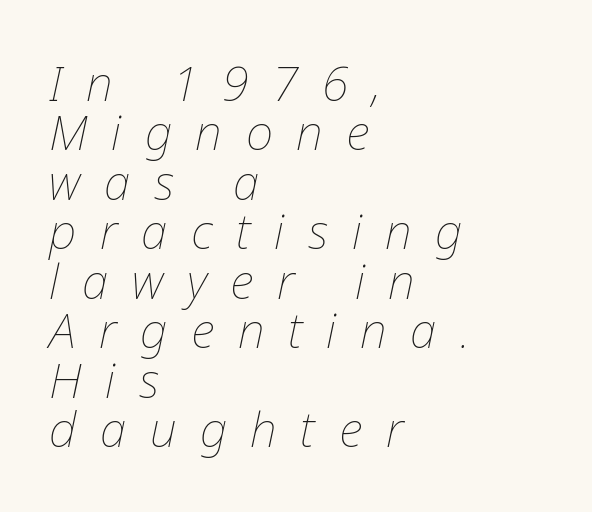
Q: Is the text bold? A: No.
Q: Is the text italic (slanted)? A: Yes, it leans right by about 12 degrees.
Q: Is the text underlined? A: No.
Q: How is the paragraph aligned? A: Left-aligned.
Q: Is the spacing between letters normal or unusually wide? A: Unusually wide.
Q: Is the spacing between lines tight, normal or loose? A: Tight.
Q: Width (condensed, normal, or wide)? A: Normal.
Q: Stroke contrast? A: Low.
Q: x-height? A: Medium.
Q: Monospaced? A: No.
